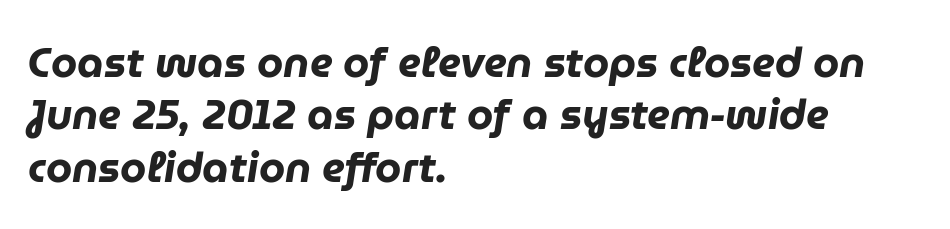
The image shows 42 px heavy type, italic (leaning right); set left-aligned, normal line spacing (1.25x), normal letter spacing, not underlined; low stroke contrast and a medium x-height.
